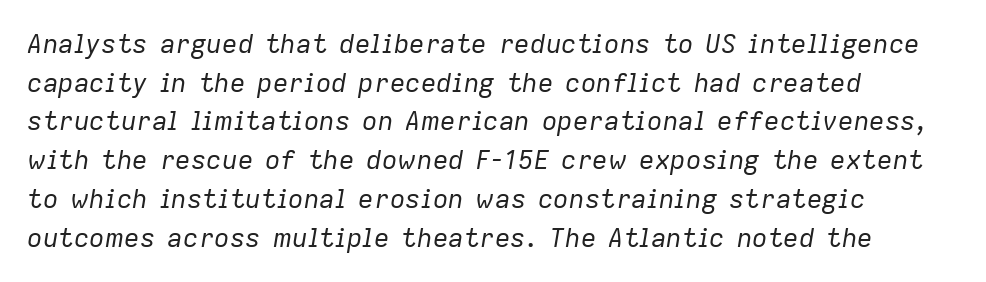
Q: Is the text bold? A: No.
Q: Is the text italic (slanted)? A: Yes, it leans right by about 9 degrees.
Q: Is the text underlined? A: No.
Q: How is the paragraph aligned? A: Left-aligned.
Q: Is the spacing between letters normal or unusually wide? A: Normal.
Q: Is the spacing between lines tight, normal or loose? A: Normal.
